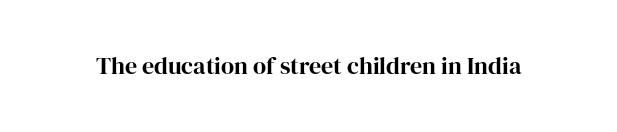
Observe the ordinary spacing: letters are neighbours, not strangers. Underline: absent. Rendered with straight, roman letterforms.
